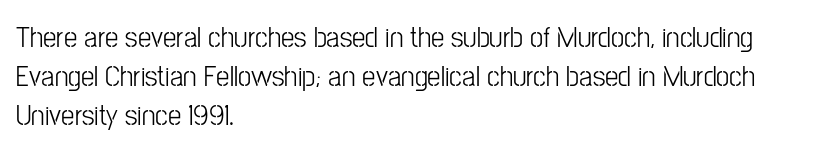
I'd call this a sans setting — the letters go barefoot. These lines were composed using upright roman letters. Honestly, the row spacing looks completely unremarkable. Note the varied advance widths — an 'i' is clearly narrower than an 'm'. Letter spacing: default. A clean baseline with only descenders dipping below it.
